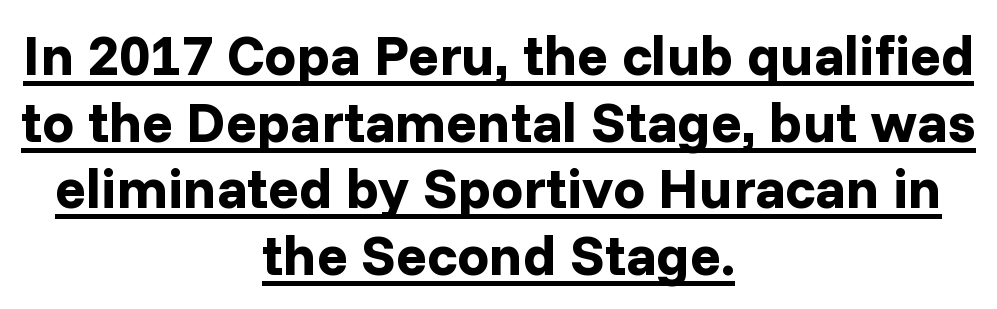
The image shows 57 px bold sans-serif type, upright; set centered, line spacing 1.17x, normal letter spacing, underlined; low stroke contrast and a medium x-height.
